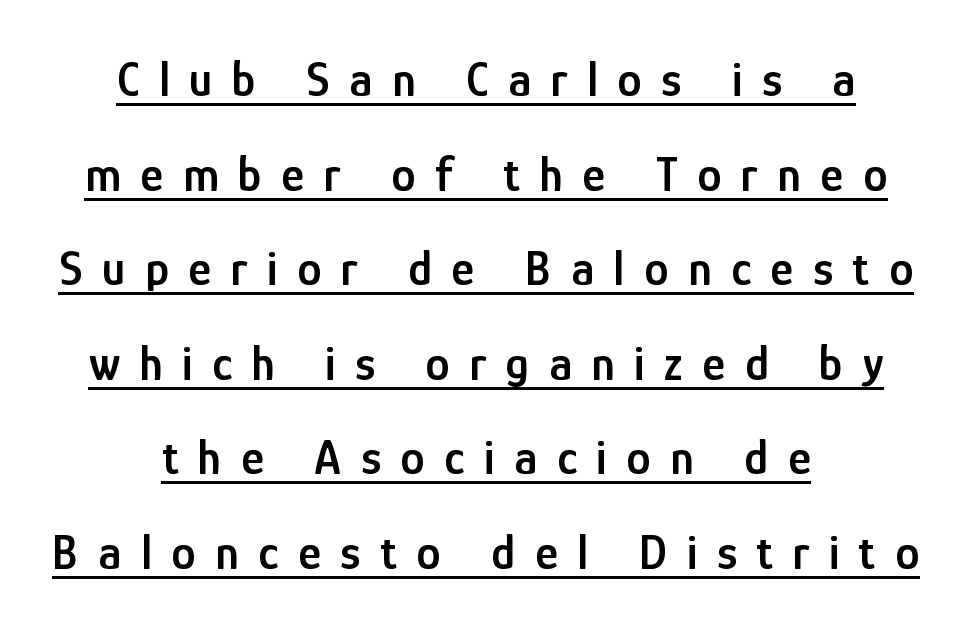
Q: Is the text bold? A: Semi-bold.
Q: Is the text italic (slanted)? A: No, it is upright.
Q: Is the typeface a serif or a sans-serif typeface? A: Sans-serif.
Q: Is the text underlined? A: Yes.
Q: How is the paragraph aligned? A: Centered.
Q: Is the spacing between letters normal or unusually wide? A: Unusually wide.
Q: Is the spacing between lines tight, normal or loose? A: Loose.
Q: Width (condensed, normal, or wide)? A: Condensed.
Q: Stroke contrast? A: Low.
Q: x-height? A: Medium.
Q: Monospaced? A: No.
